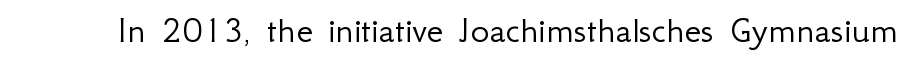
The image shows 39 px light sans-serif type, upright; set normal letter spacing, not underlined; low stroke contrast and a small x-height.
